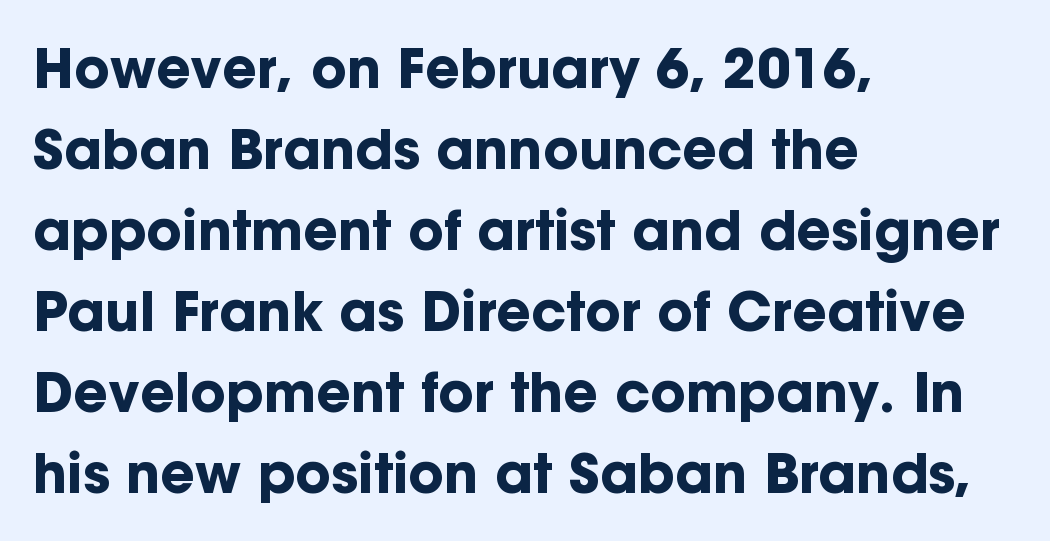
Q: Is the text bold? A: Yes.
Q: Is the text italic (slanted)? A: No, it is upright.
Q: Is the typeface a serif or a sans-serif typeface? A: Sans-serif.
Q: Is the text underlined? A: No.
Q: How is the paragraph aligned? A: Left-aligned.
Q: Is the spacing between letters normal or unusually wide? A: Normal.
Q: Is the spacing between lines tight, normal or loose? A: Normal.
Q: Width (condensed, normal, or wide)? A: Normal.
Q: Stroke contrast? A: Low.
Q: x-height? A: Medium.
Q: Monospaced? A: No.
